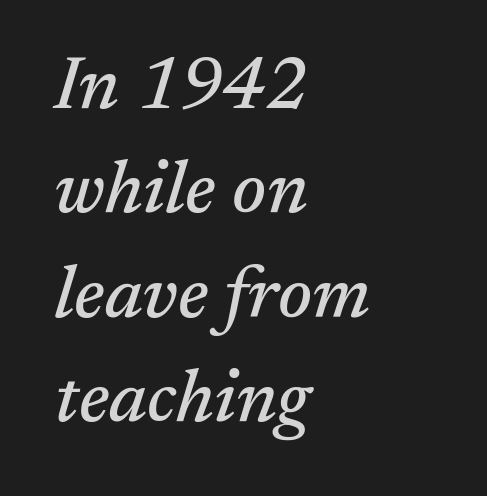
Proportional: the letters do not fall into vertical columns. The face used here is rendered with its standard letterfit. When letters slant like this, we call the style italic. Compared with typical paragraphs, the rows here are spaced about the same. The gap between lines stays unmarked. This is serif lettering, the kind often seen in printed books.
